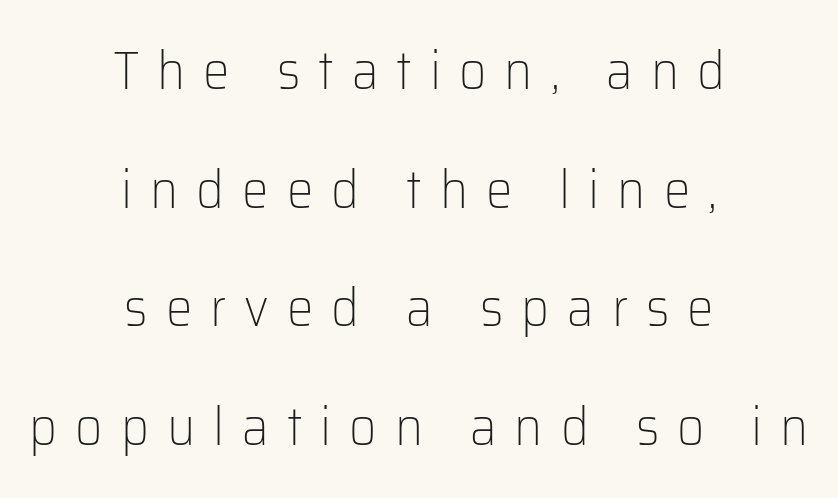
You could not count columns in this text — the font is proportionally spaced. Each row of text sits above clean, open space. Airy leading. The compositor balanced each line on the midline.
